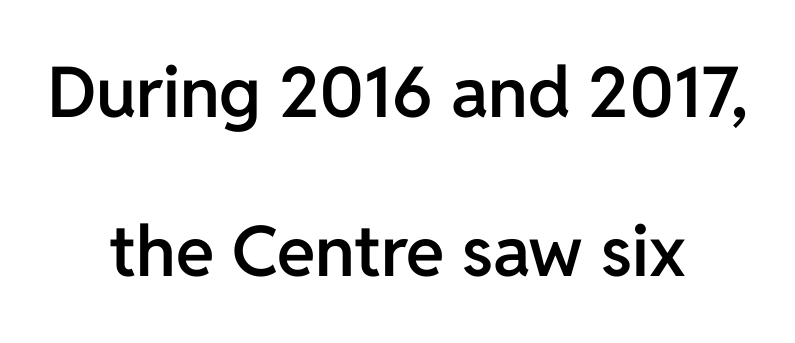
The image shows 70 px semibold sans-serif type, upright; set centered, loose line spacing (2.27x), normal letter spacing, not underlined; low stroke contrast and a medium x-height.
